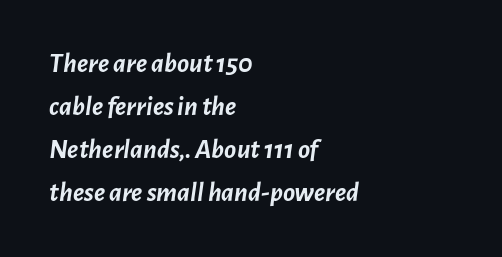
{"italic": "yes", "lean": "right", "slant_degrees": 7, "bold": "yes", "weight": "semibold", "width": "normal", "stroke_contrast": "low", "x_height": "medium", "monospaced": "no", "underline": "no", "align": "left", "line_spacing": "normal", "line_spacing_ratio": 1.54, "letter_spacing": "normal", "letter_spacing_em": 0.0, "glyph_px": 28}
